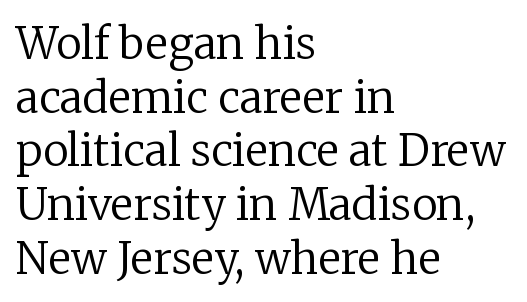
The image shows 43 px regular-weight serif type, upright; set left-aligned, normal line spacing (1.25x), normal letter spacing, not underlined; low stroke contrast and a medium x-height.
